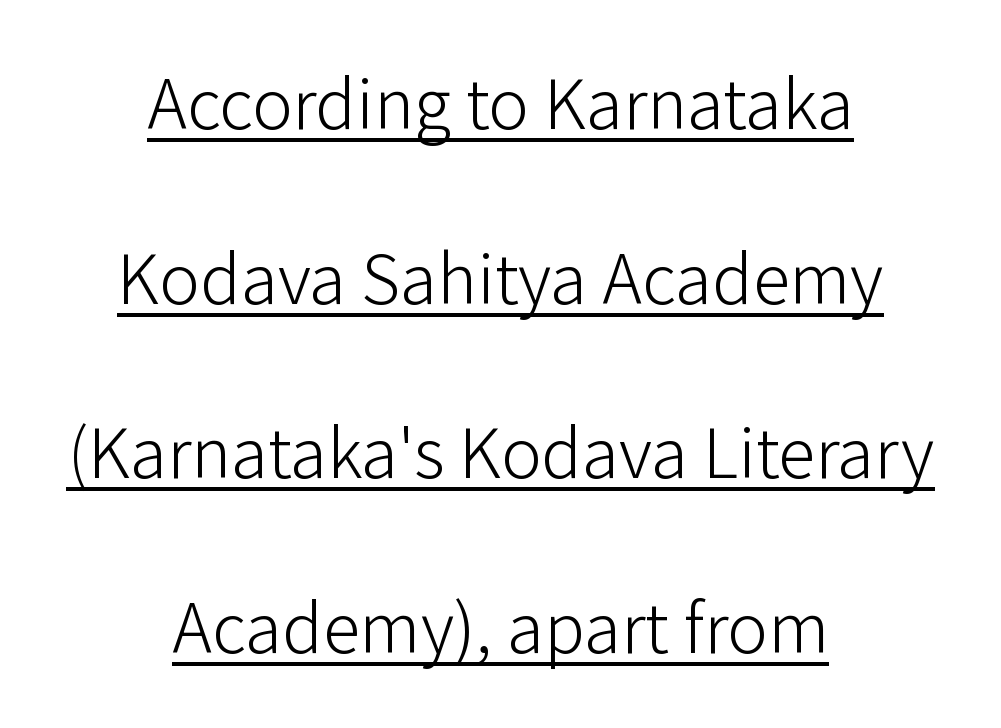
The image shows 75 px light sans-serif type, upright; set centered, loose line spacing (2.33x), normal letter spacing, underlined; low stroke contrast and a medium x-height.
